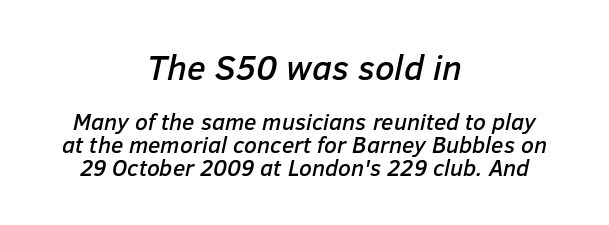
This rendering uses center alignment, leaving both contours irregular but symmetric. The first block has been scaled up relative to the second. The space beneath each line is pristine and unruled. Standard letterfit; no display-style spreading of the glyphs.
